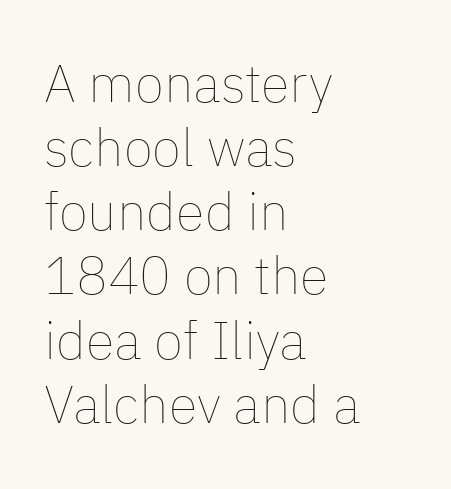
The image shows 53 px thin type, upright; set left-aligned, line spacing 1.21x, normal letter spacing, not underlined; low stroke contrast and a medium x-height.
